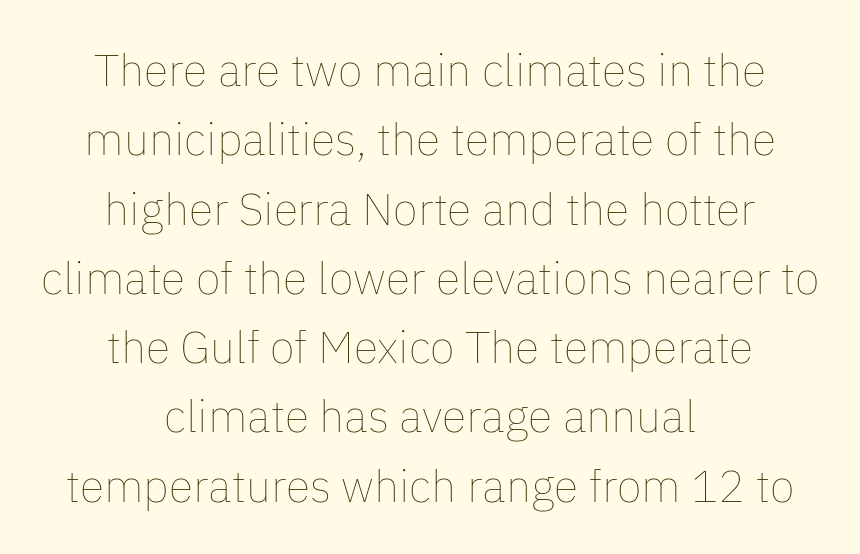
Stroke thickness stays within the range of a standard reading face or lighter. Between one letter and the next there's only the usual sliver of space. These lines are rendered in a variable-pitch font. The paragraph has two soft edges and a firm central axis. No italicization has been applied; the sample stays upright.
